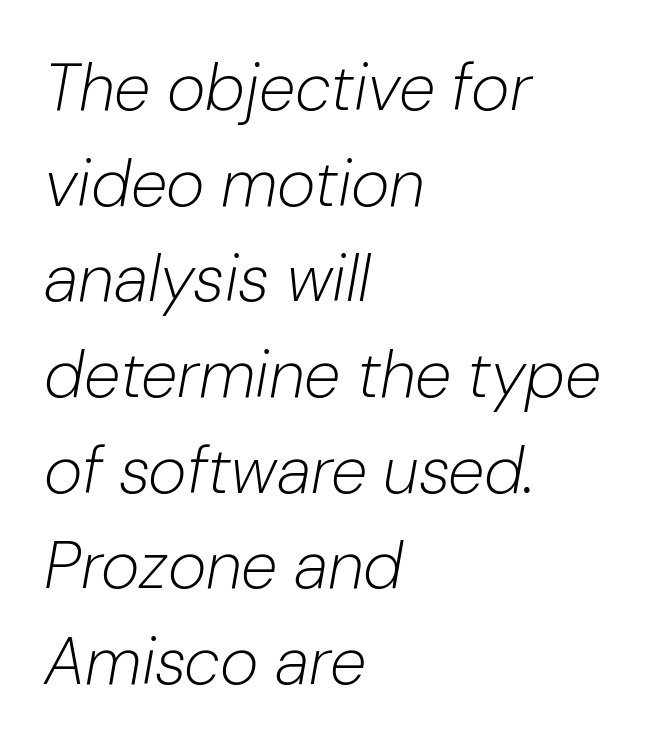
{"italic": "yes", "lean": "right", "slant_degrees": 10, "bold": "no", "weight": "light", "width": "normal", "stroke_contrast": "low", "x_height": "medium", "monospaced": "no", "underline": "no", "align": "left", "line_spacing": "normal", "line_spacing_ratio": 1.45, "letter_spacing": "normal", "letter_spacing_em": 0.0, "glyph_px": 66}
